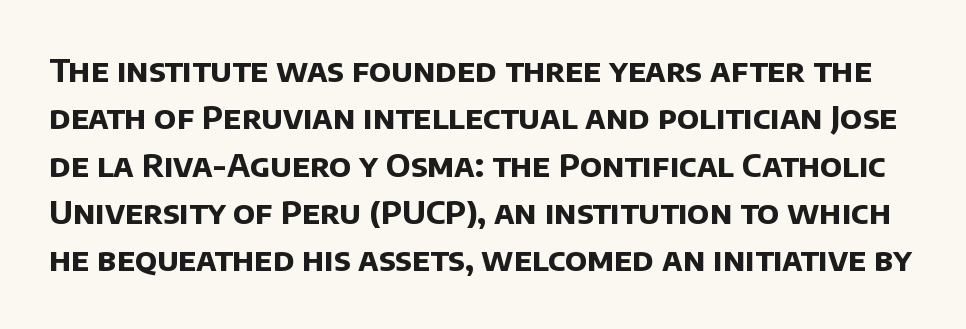
Q: Is the text bold? A: Yes.
Q: Is the typeface a serif or a sans-serif typeface? A: Sans-serif.
Q: Is the text underlined? A: No.
Q: Is the spacing between letters normal or unusually wide? A: Normal.
Q: Is the spacing between lines tight, normal or loose? A: Normal.
Q: Width (condensed, normal, or wide)? A: Normal.
Q: Stroke contrast? A: Low.
Q: x-height? A: Large.
Q: Monospaced? A: No.
